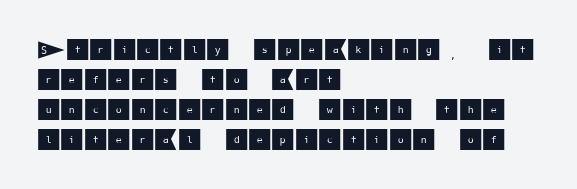
{"italic": "no", "underline": "no", "align": "left", "line_spacing": "normal", "line_spacing_ratio": 1.25, "letter_spacing": "normal", "letter_spacing_em": 0.0, "glyph_px": 24}
